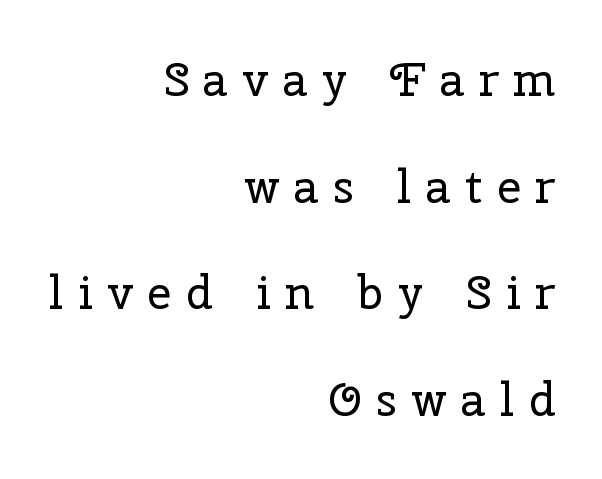
The lettering holds an erect, upright posture throughout. The horizontal fit of the characters is loose and conspicuously gappy. The text block is weighted toward the right margin, trailing off unevenly leftward. Here the designer chose a conventional face with non-uniform glyph widths. This is serif lettering, the kind often seen in printed books. Loosely led — the rows are spread out.
